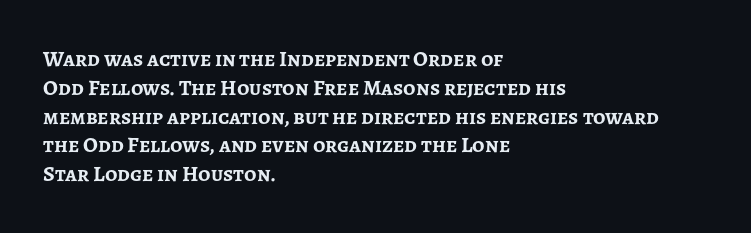
The rows are spaced the way most documents space them. Its strokes are broad and dark, the hallmark of bold type. Posture: upright roman. A bare baseline throughout the passage.
